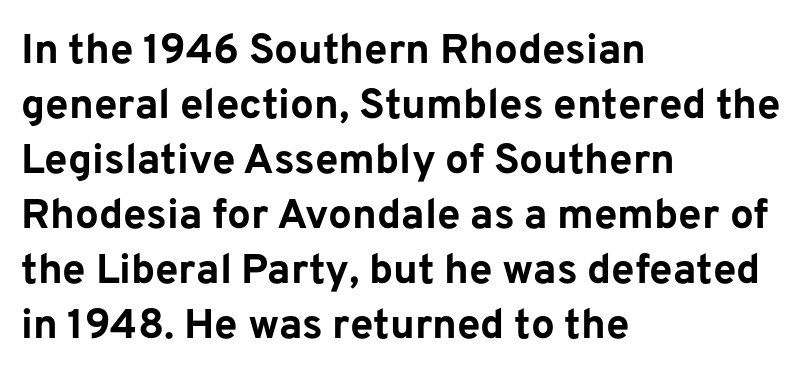
Q: Is the text bold? A: Yes.
Q: Is the text italic (slanted)? A: No, it is upright.
Q: Is the typeface a serif or a sans-serif typeface? A: Sans-serif.
Q: Is the text underlined? A: No.
Q: How is the paragraph aligned? A: Left-aligned.
Q: Is the spacing between letters normal or unusually wide? A: Normal.
Q: Is the spacing between lines tight, normal or loose? A: Normal.
Q: Width (condensed, normal, or wide)? A: Normal.
Q: Stroke contrast? A: Low.
Q: x-height? A: Medium.
Q: Monospaced? A: No.
